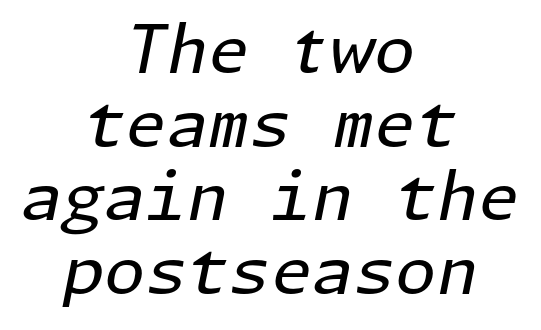
The image shows 67 px regular-weight type, italic (leaning right); set centered, tight line spacing (1.1x), normal letter spacing, not underlined; low stroke contrast and a medium x-height.
